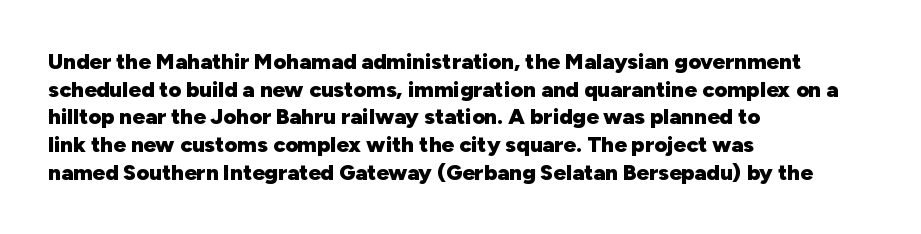
{"italic": "no", "bold": "yes", "underline": "no", "align": "left", "line_spacing": "normal", "line_spacing_ratio": 1.26, "letter_spacing": "normal", "letter_spacing_em": 0.0, "glyph_px": 22}
